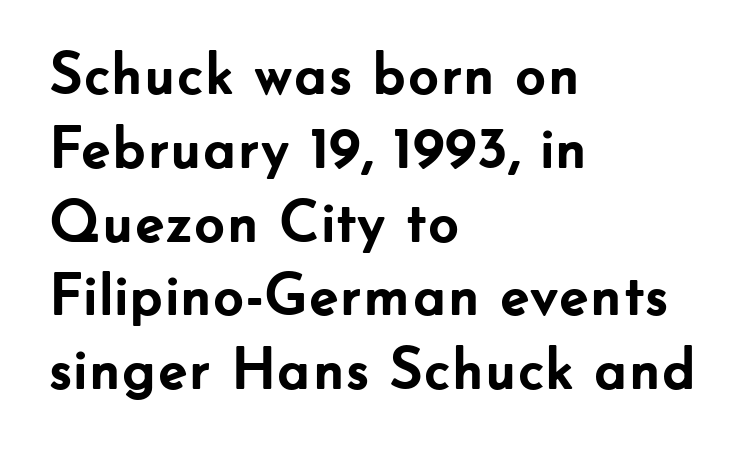
The image shows 60 px semibold sans-serif type, upright; set left-aligned, line spacing 1.23x, normal letter spacing, not underlined; low stroke contrast and a small x-height.
